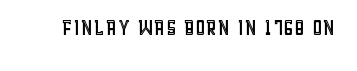
Q: Is the text italic (slanted)? A: No, it is upright.
Q: Is the text underlined? A: No.
Q: Is the spacing between letters normal or unusually wide? A: Normal.
